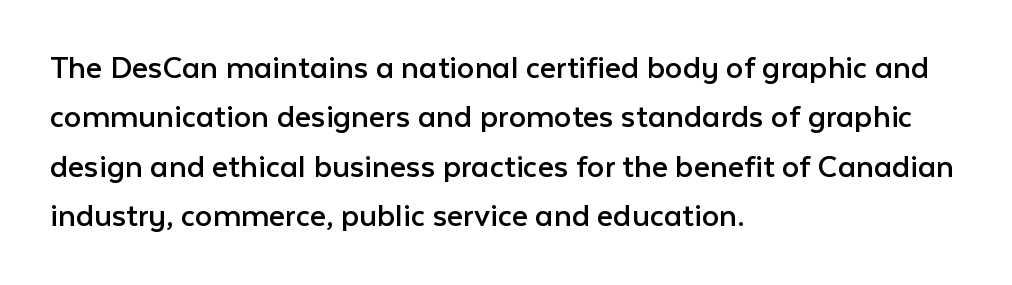
Type style note: lacks serifs. The vertical gap from one line to the next is medium. Tracking here is standard; glyphs follow each other at the usual distance. Bare-footed words on every line. Short and long lines alike share a common starting point at left. Unbolded letterforms with no extra heft.
